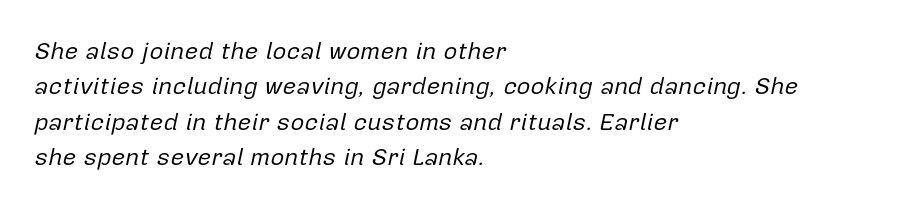
{"italic": "yes", "lean": "right", "slant_degrees": 12, "bold": "no", "underline": "no", "align": "left", "line_spacing": "normal", "line_spacing_ratio": 1.47, "letter_spacing": "normal", "letter_spacing_em": 0.0, "glyph_px": 24}
